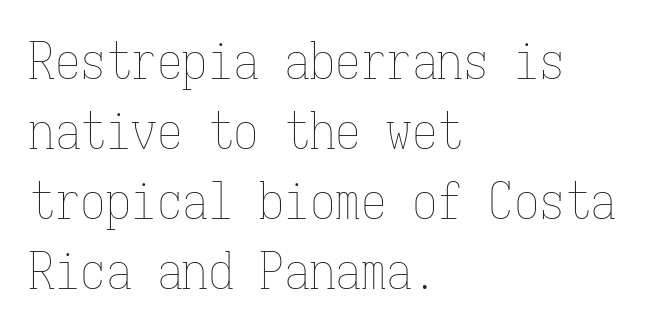
Q: Is the text bold? A: No.
Q: Is the text italic (slanted)? A: No, it is upright.
Q: Is the text underlined? A: No.
Q: How is the paragraph aligned? A: Left-aligned.
Q: Is the spacing between letters normal or unusually wide? A: Normal.
Q: Is the spacing between lines tight, normal or loose? A: Normal.
Q: Width (condensed, normal, or wide)? A: Condensed.
Q: Stroke contrast? A: Low.
Q: x-height? A: Medium.
Q: Monospaced? A: Yes.
